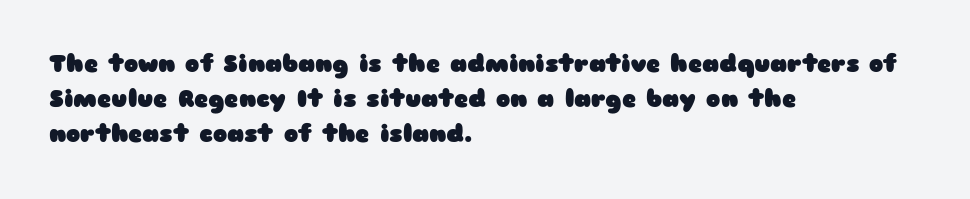
{"italic": "no", "bold": "yes", "underline": "no", "align": "left", "line_spacing": "normal", "line_spacing_ratio": 1.46, "letter_spacing": "normal", "letter_spacing_em": 0.0, "glyph_px": 24}
